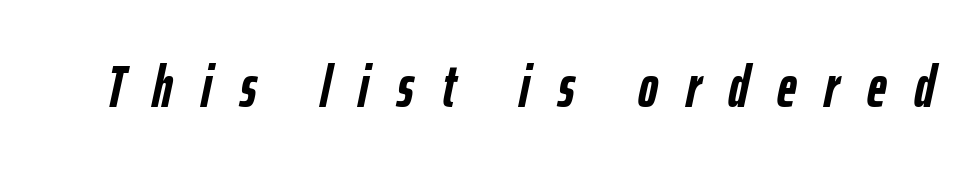
Q: Is the text bold? A: Yes.
Q: Is the text italic (slanted)? A: Yes, it leans right by about 12 degrees.
Q: Is the text underlined? A: No.
Q: Is the spacing between letters normal or unusually wide? A: Unusually wide.
Q: Width (condensed, normal, or wide)? A: Condensed.
Q: Stroke contrast? A: Low.
Q: x-height? A: Medium.
Q: Monospaced? A: No.
